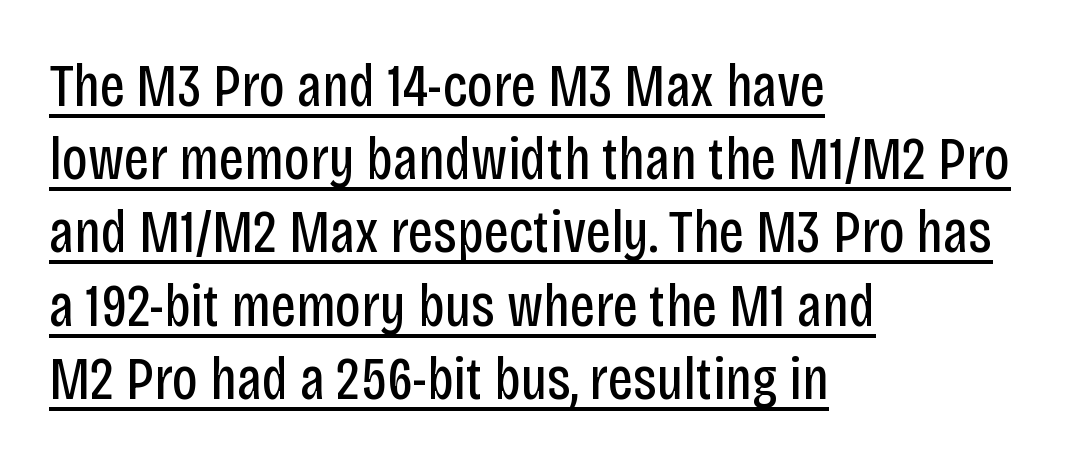
{"serif": "no", "italic": "no", "bold": "no", "weight": "regular", "width": "condensed", "stroke_contrast": "low", "x_height": "large", "monospaced": "no", "underline": "yes", "align": "left", "line_spacing_ratio": 1.2, "letter_spacing": "normal", "letter_spacing_em": 0.0, "glyph_px": 61}
